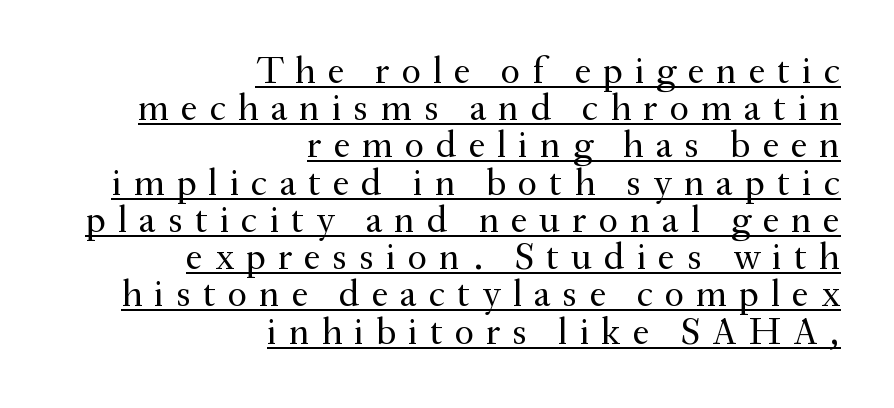
The image shows 38 px regular-weight serif type, upright; set right-aligned, tight line spacing (0.98x), unusually wide letter spacing (+0.31 em), underlined; medium stroke contrast and a small x-height.
